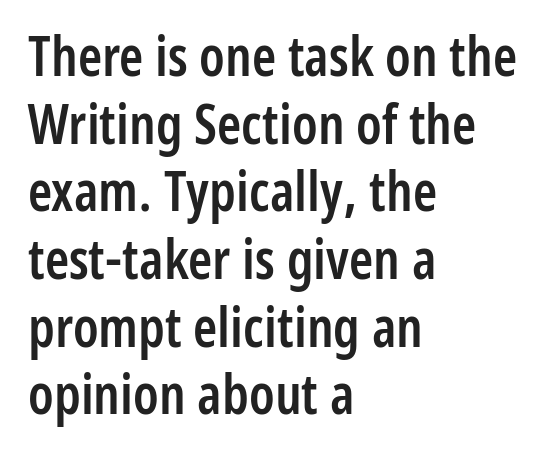
A sans-serif font was chosen for this passage. Stroke thickness is moderately raised; the sample reads as semibold. In terms of letterspacing, this is plain default setting. The paragraph has a hard left edge and a soft right edge. Tall strokes in this sample are plumb rather than angled.
